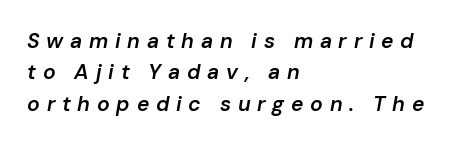
{"italic": "yes", "lean": "right", "slant_degrees": 10, "bold": "semi", "underline": "no", "align": "left", "line_spacing": "normal", "line_spacing_ratio": 1.49, "letter_spacing": "wide", "letter_spacing_em": 0.32, "glyph_px": 21}
